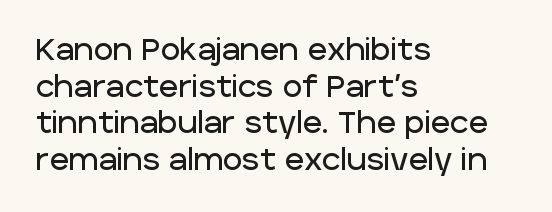
Q: Is the text italic (slanted)? A: No, it is upright.
Q: Is the typeface a serif or a sans-serif typeface? A: Sans-serif.
Q: Is the text underlined? A: No.
Q: How is the paragraph aligned? A: Left-aligned.
Q: Is the spacing between letters normal or unusually wide? A: Normal.
Q: Width (condensed, normal, or wide)? A: Normal.
Q: Stroke contrast? A: Low.
Q: x-height? A: Large.
Q: Monospaced? A: No.
